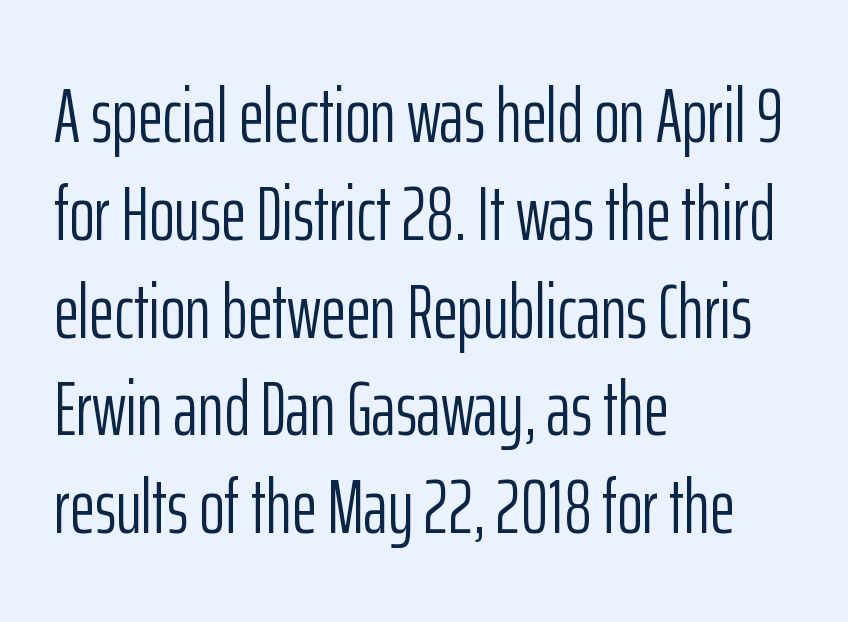
The image shows 77 px light, condensed sans-serif type, upright; set left-aligned, normal line spacing (1.27x), normal letter spacing, not underlined; low stroke contrast and a medium x-height.
